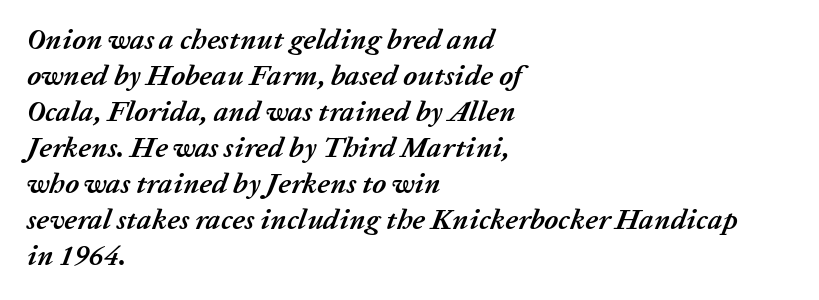
The image shows 29 px semibold type, italic (leaning right); set left-aligned, line spacing 1.24x, normal letter spacing, not underlined; low stroke contrast and a medium x-height.
